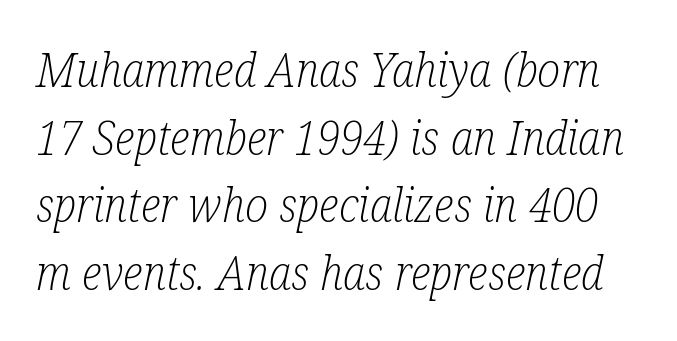
Nothing unusual about the tracking: characters are spaced as the font intends. Proportional: the letters do not fall into vertical columns. The strokes carry an ordinary text weight at most. Glance below the letters and you will spot only blank space. Look at the bottom of the vertical strokes: they flare into serifs here.
